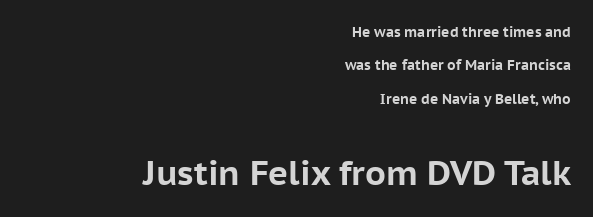
Q: Is the text bold? A: Yes.
Q: Is the text italic (slanted)? A: No, it is upright.
Q: Is the typeface a serif or a sans-serif typeface? A: Sans-serif.
Q: Is the text underlined? A: No.
Q: How is the paragraph aligned? A: Right-aligned.
Q: Is the spacing between letters normal or unusually wide? A: Normal.
Q: Is the spacing between lines tight, normal or loose? A: Loose.
Q: Which block of text is set in a larger size, the first (top) or the second (bottom)? A: The second (bottom) one.
Q: Width (condensed, normal, or wide)? A: Normal.
Q: Stroke contrast? A: Low.
Q: x-height? A: Medium.
Q: Monospaced? A: No.
